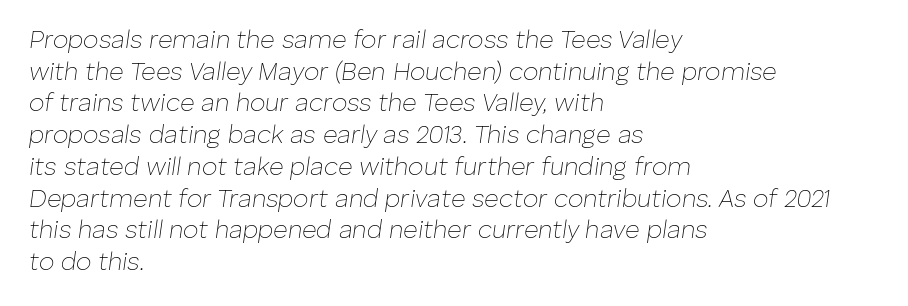
Has an underline been added? It has not. Horizontal bands of white between lines are of average thickness. Nothing heavy about these letters — not bold at all. Yep, that's italic — everything's leaning. Visually the block forms a straight wall on the left and a jagged coastline on the right. In terms of letterspacing, this is plain default setting.
